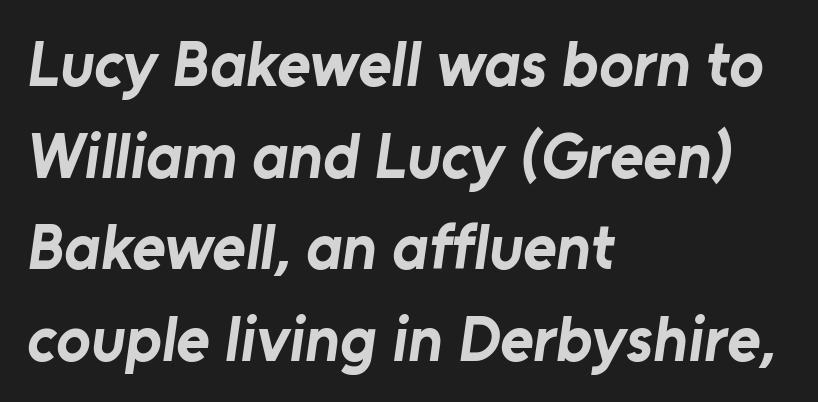
{"serif": "no", "bold": "yes", "weight": "bold", "width": "normal", "stroke_contrast": "low", "x_height": "medium", "monospaced": "no", "underline": "no", "align": "left", "line_spacing": "normal", "line_spacing_ratio": 1.43, "letter_spacing": "normal", "letter_spacing_em": 0.0, "glyph_px": 64}
